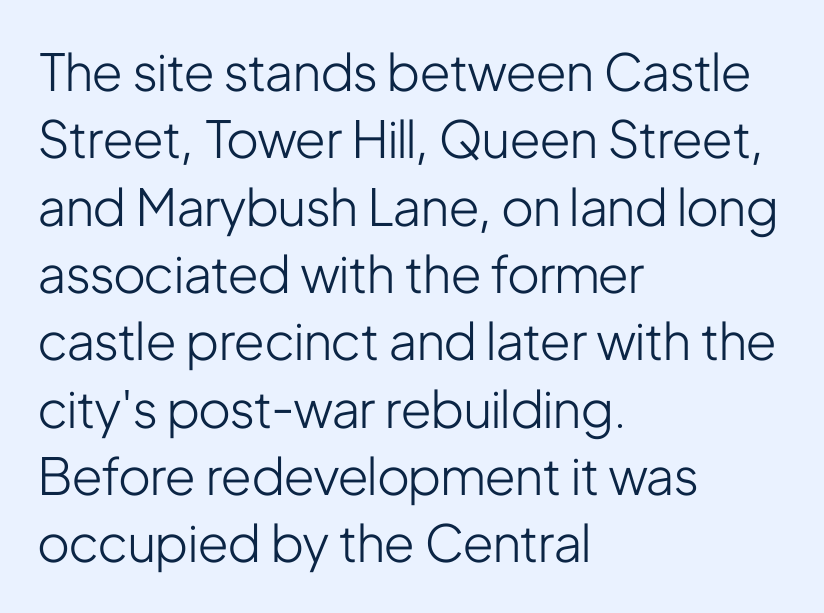
The space between consecutive lines is moderate. This sample is left-justified, so line endings fall wherever the words run out. A light-to-regular cut is what we see here. Beneath every word, the page is bare. Look at the bottom of the vertical strokes: they stop flat, with no serifs.
